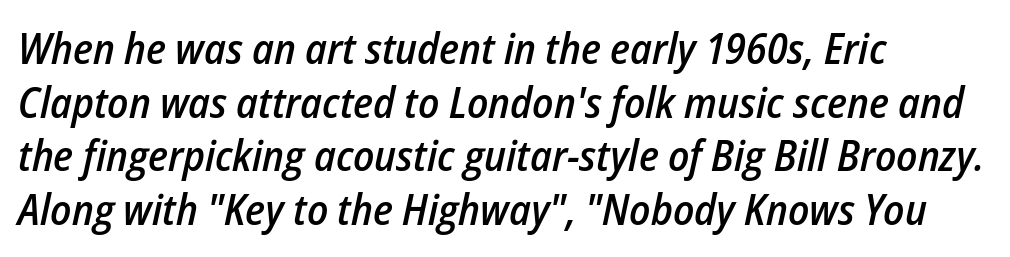
Layout note: lines flush left. Baseline-to-baseline distance is the conventional proportion of letter height. The letters are semibold — heavier than regular but short of a full bold. Only glyphs here, with clear space below each row. Is this a fixed-width face? No — the glyphs have proportional, varying widths.
